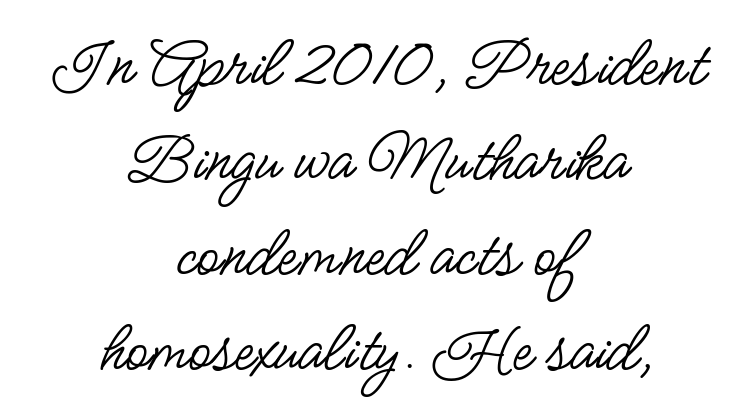
The line texture is even and compact thanks to regular tracking. Character widths vary here, with narrow letters taking less room than wide ones. The string is rendered with underlining switched off.
